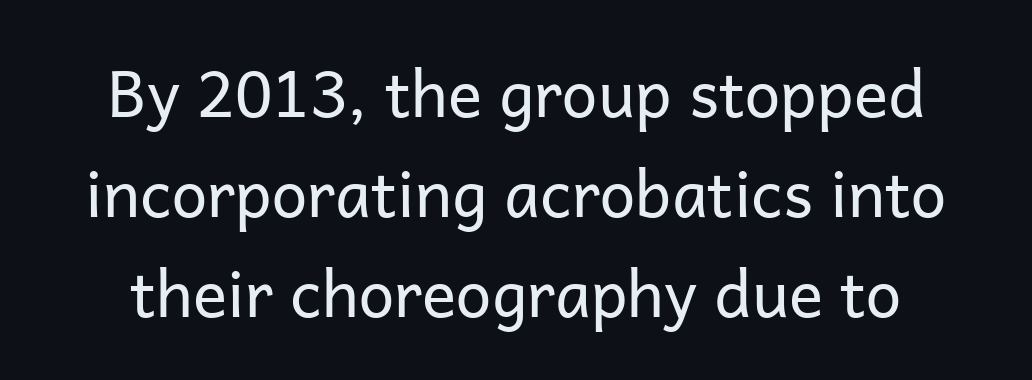
The image shows 64 px regular-weight sans-serif type, upright; set normal line spacing (1.56x), normal letter spacing, not underlined; low stroke contrast and a medium x-height.
